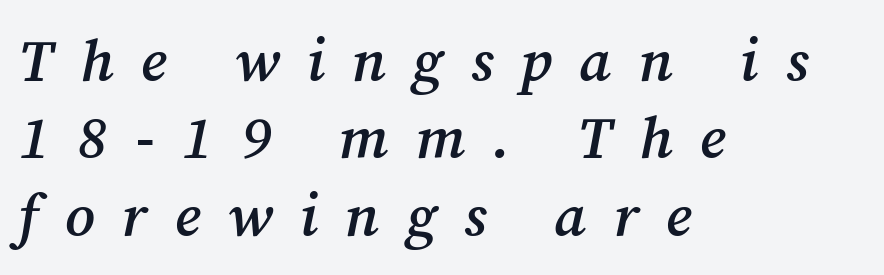
Q: Is the text bold? A: Semi-bold.
Q: Is the text italic (slanted)? A: Yes, it leans right by about 12 degrees.
Q: Is the typeface a serif or a sans-serif typeface? A: Serif.
Q: Is the text underlined? A: No.
Q: How is the paragraph aligned? A: Left-aligned.
Q: Is the spacing between letters normal or unusually wide? A: Unusually wide.
Q: Is the spacing between lines tight, normal or loose? A: Normal.
Q: Width (condensed, normal, or wide)? A: Normal.
Q: Stroke contrast? A: Medium.
Q: x-height? A: Medium.
Q: Monospaced? A: No.
